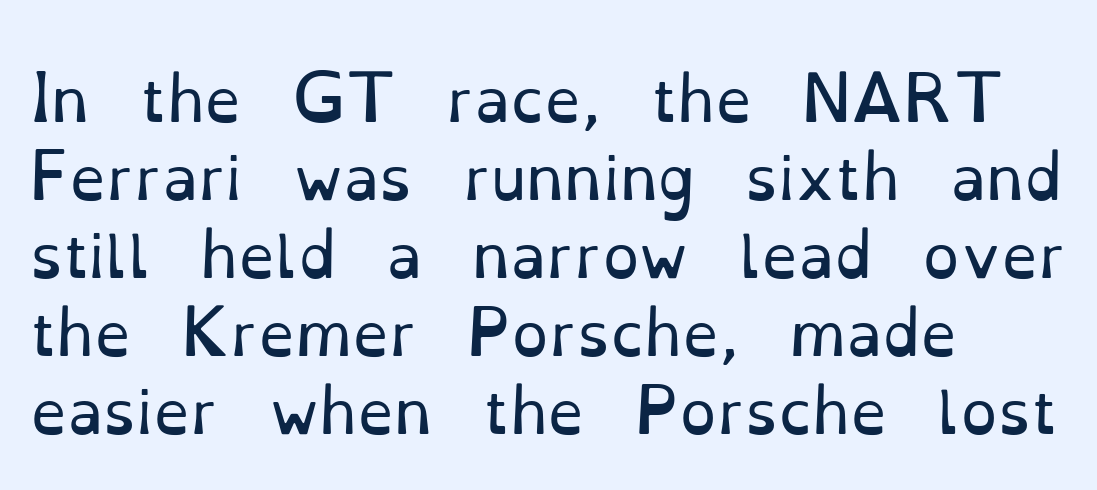
The image shows 59 px regular-weight serif type, upright; set left-aligned, normal line spacing (1.32x), normal letter spacing, not underlined; low stroke contrast and a small x-height.
